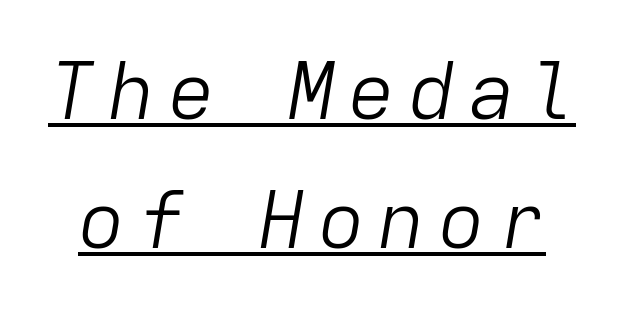
Q: Is the text bold? A: No.
Q: Is the text italic (slanted)? A: Yes, it leans right by about 9 degrees.
Q: Is the text underlined? A: Yes.
Q: Is the spacing between lines tight, normal or loose? A: Normal.
Q: Width (condensed, normal, or wide)? A: Normal.
Q: Stroke contrast? A: Low.
Q: x-height? A: Medium.
Q: Monospaced? A: Yes.
